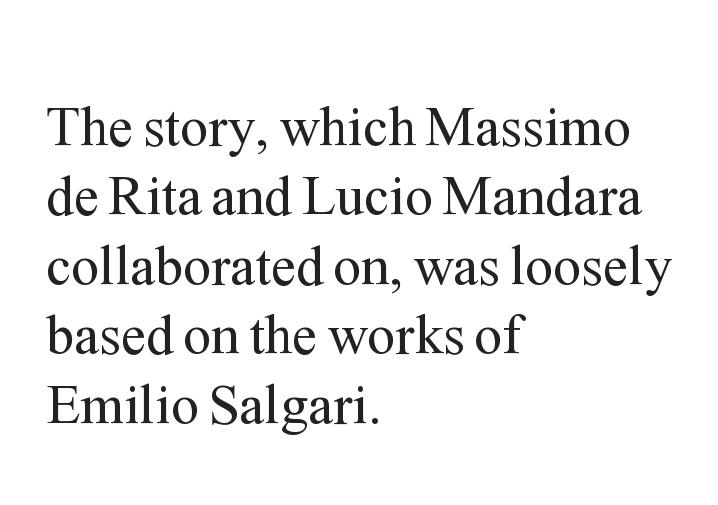
Q: Is the text bold? A: No.
Q: Is the text italic (slanted)? A: No, it is upright.
Q: Is the typeface a serif or a sans-serif typeface? A: Serif.
Q: Is the text underlined? A: No.
Q: How is the paragraph aligned? A: Left-aligned.
Q: Is the spacing between letters normal or unusually wide? A: Normal.
Q: Width (condensed, normal, or wide)? A: Normal.
Q: Stroke contrast? A: Medium.
Q: x-height? A: Medium.
Q: Monospaced? A: No.
